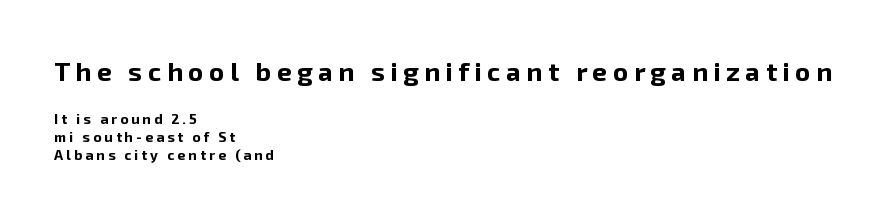
Tall strokes in this sample are plumb rather than angled. Each line starts at the same left margin while the right side varies. How are the letters spaced? Widely, with obvious added tracking. This rendering features lettering with no underline. Compare the two chunks: the upper has the greater cap height. Typographic density is high because the face is bold.
